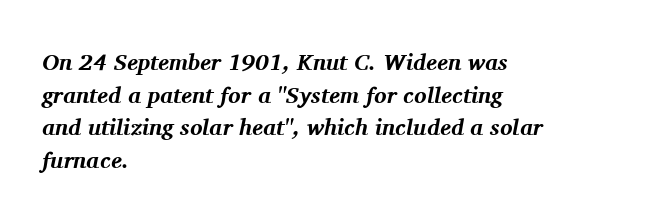
The image shows 23 px bold type, italic (leaning right); set left-aligned, normal line spacing (1.42x), normal letter spacing, not underlined.
